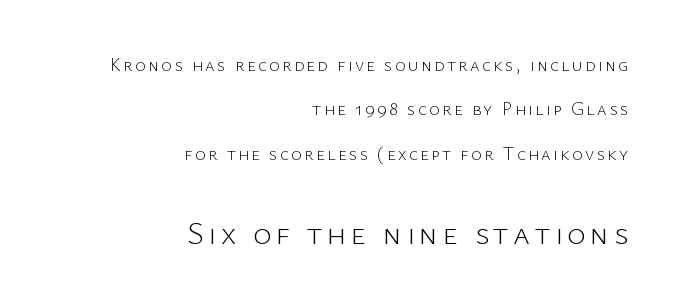
{"serif": "no", "italic": "no", "bold": "no", "weight": "light", "width": "normal", "stroke_contrast": "low", "x_height": "medium", "monospaced": "no", "underline": "no", "align": "right", "line_spacing": "loose", "line_spacing_ratio": 2.46, "larger_block": "second", "size_ratio": 1.78, "glyph_px": 32}
